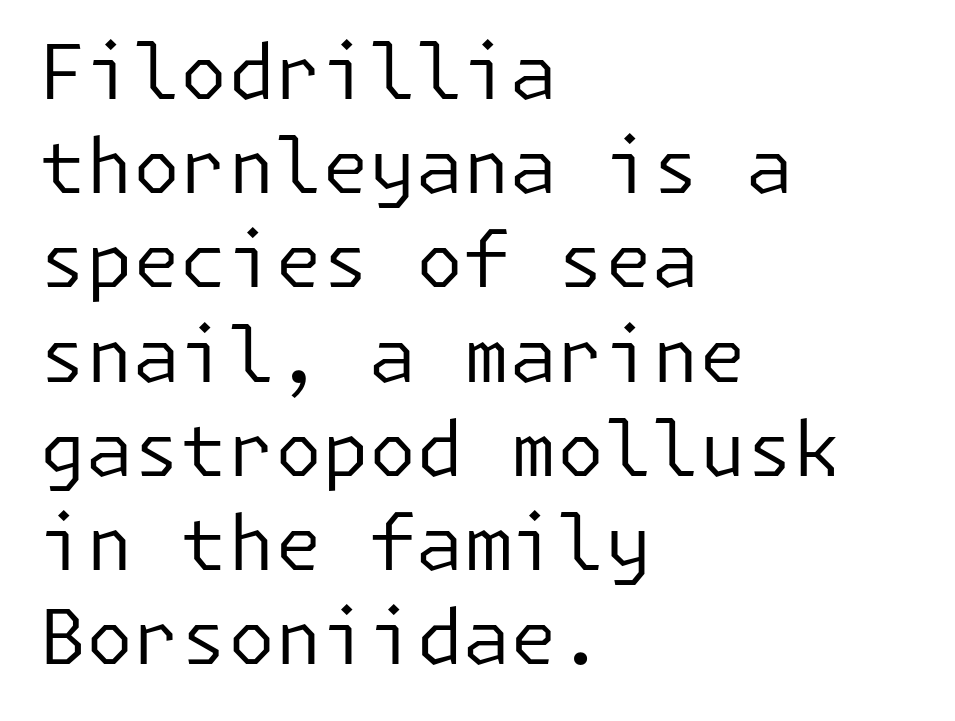
The image shows 76 px regular-weight sans-serif type, upright; set left-aligned, line spacing 1.24x, normal letter spacing, not underlined; low stroke contrast and a medium x-height.
